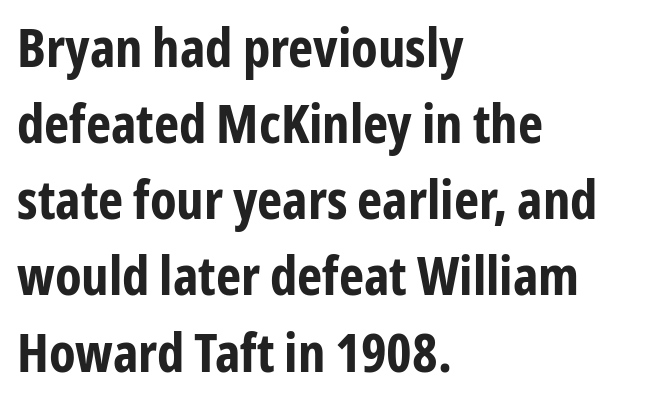
The image shows 54 px bold, condensed sans-serif type, upright; set left-aligned, normal line spacing (1.41x), normal letter spacing, not underlined; low stroke contrast and a medium x-height.
